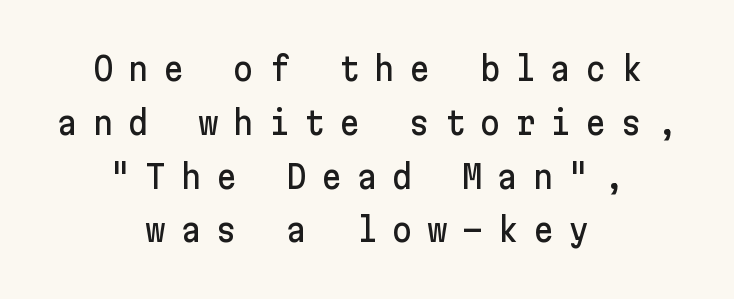
The image shows 32 px sans-serif type, upright; set centered, normal line spacing (1.68x), unusually wide letter spacing (+0.45 em), not underlined; low stroke contrast and a medium x-height.
